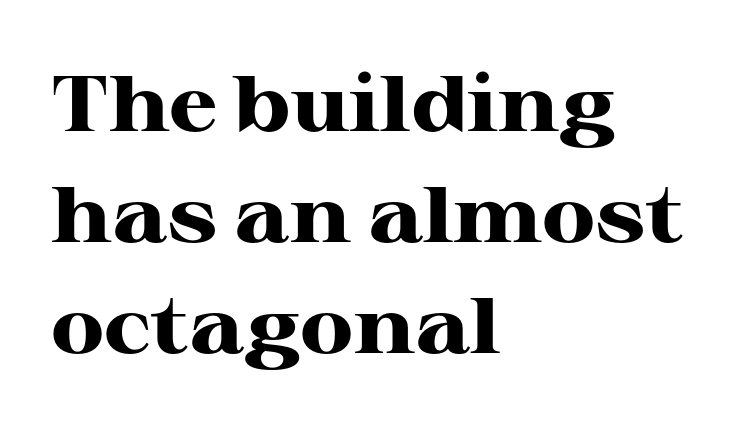
Q: Is the text bold? A: Yes.
Q: Is the text italic (slanted)? A: No, it is upright.
Q: Is the typeface a serif or a sans-serif typeface? A: Serif.
Q: Is the text underlined? A: No.
Q: How is the paragraph aligned? A: Left-aligned.
Q: Is the spacing between letters normal or unusually wide? A: Normal.
Q: Is the spacing between lines tight, normal or loose? A: Normal.
Q: Width (condensed, normal, or wide)? A: Wide.
Q: Stroke contrast? A: High.
Q: x-height? A: Medium.
Q: Monospaced? A: No.
